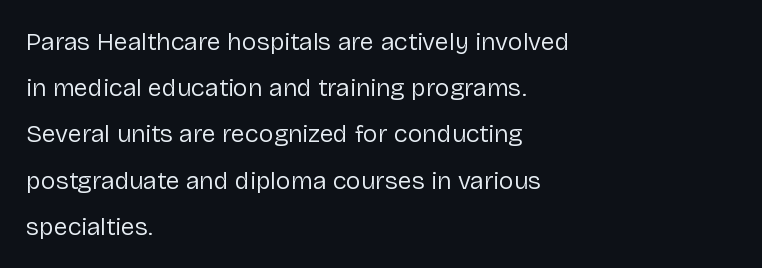
If you drew a line through each stem, it would be perfectly vertical. Spacing between characters is what you'd get straight out of the box. Anything drawn beneath the words? Only blank space. Typeset ragged right — the left edge is the straight one. The strokes are not fattened; the text isn't bold.
